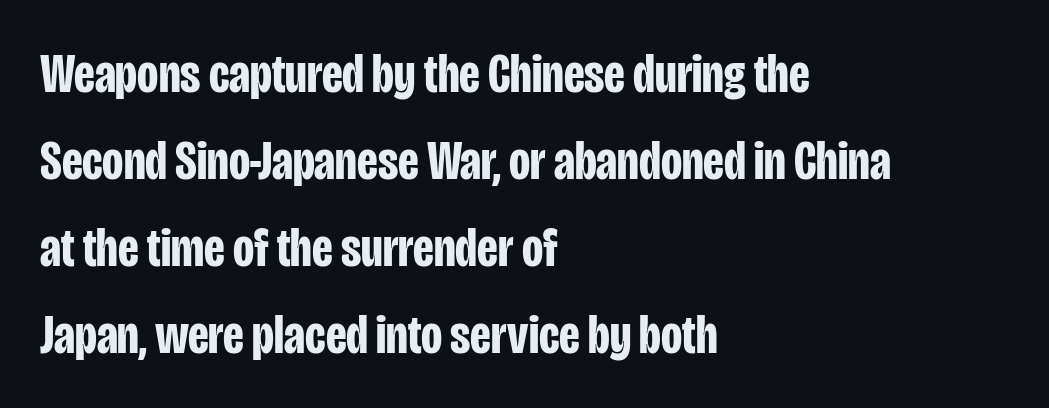
{"serif": "no", "italic": "no", "bold": "yes", "weight": "bold", "width": "condensed", "stroke_contrast": "low", "x_height": "large", "monospaced": "no", "underline": "no", "align": "left", "line_spacing": "normal", "line_spacing_ratio": 1.58, "letter_spacing": "normal", "letter_spacing_em": 0.0, "glyph_px": 55}
